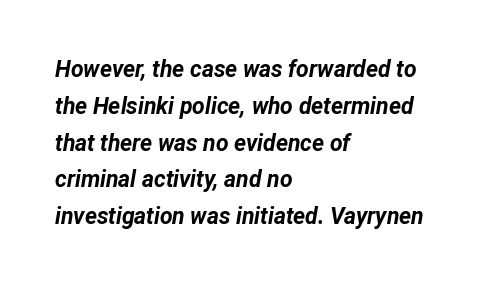
The image shows 23 px bold type, italic (leaning right); set left-aligned, normal line spacing (1.6x), normal letter spacing, not underlined.
